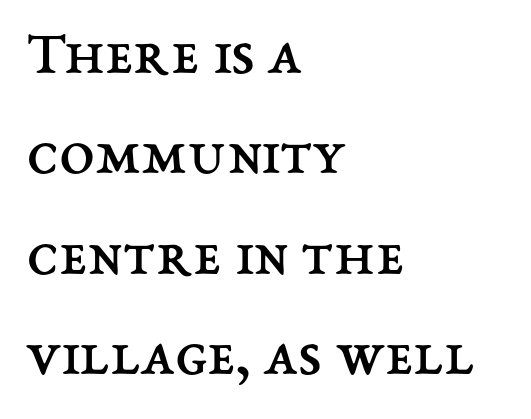
The image shows 64 px regular-weight type, upright; set left-aligned, normal line spacing (1.57x), normal letter spacing, not underlined; medium stroke contrast and a medium x-height.
